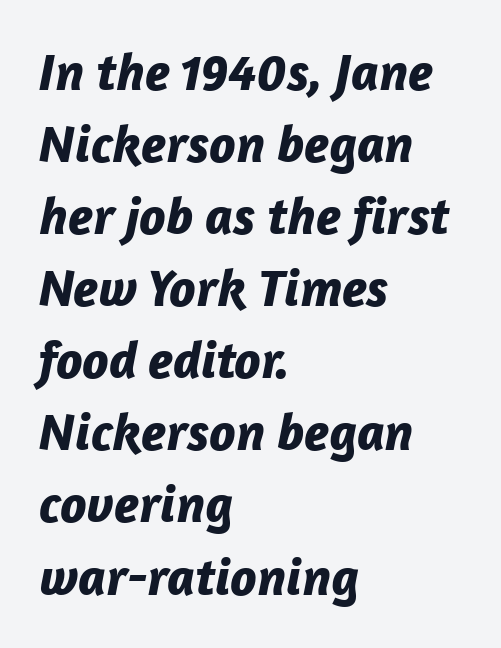
Q: Is the text bold? A: Yes.
Q: Is the text italic (slanted)? A: Yes, it leans right by about 12 degrees.
Q: Is the text underlined? A: No.
Q: How is the paragraph aligned? A: Left-aligned.
Q: Is the spacing between letters normal or unusually wide? A: Normal.
Q: Is the spacing between lines tight, normal or loose? A: Normal.
Q: Width (condensed, normal, or wide)? A: Normal.
Q: Stroke contrast? A: Low.
Q: x-height? A: Medium.
Q: Monospaced? A: No.
